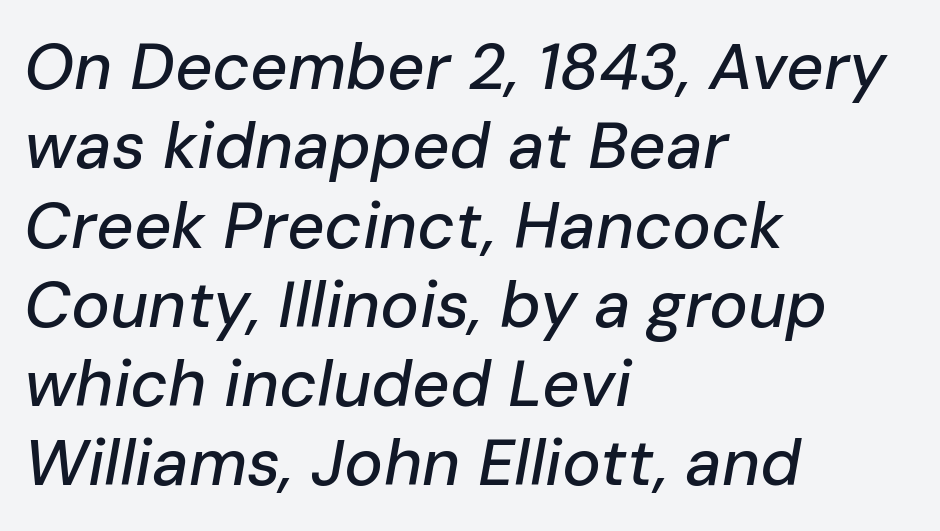
{"italic": "yes", "lean": "right", "slant_degrees": 10, "width": "normal", "stroke_contrast": "low", "x_height": "medium", "monospaced": "no", "underline": "no", "align": "left", "line_spacing_ratio": 1.22, "letter_spacing": "normal", "letter_spacing_em": 0.0, "glyph_px": 65}
